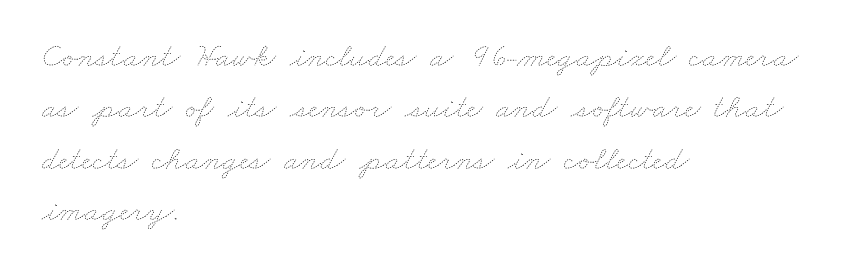
{"bold": "no", "weight": "thin", "width": "wide", "stroke_contrast": "low", "x_height": "small", "monospaced": "no", "underline": "no", "align": "left", "line_spacing": "normal", "line_spacing_ratio": 1.51, "letter_spacing": "normal", "letter_spacing_em": 0.0, "glyph_px": 34}
